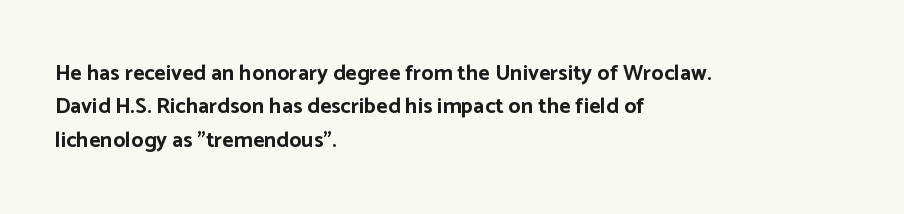
Q: Is the text bold? A: Yes.
Q: Is the text italic (slanted)? A: No, it is upright.
Q: Is the text underlined? A: No.
Q: How is the paragraph aligned? A: Left-aligned.
Q: Is the spacing between letters normal or unusually wide? A: Normal.
Q: Is the spacing between lines tight, normal or loose? A: Normal.
